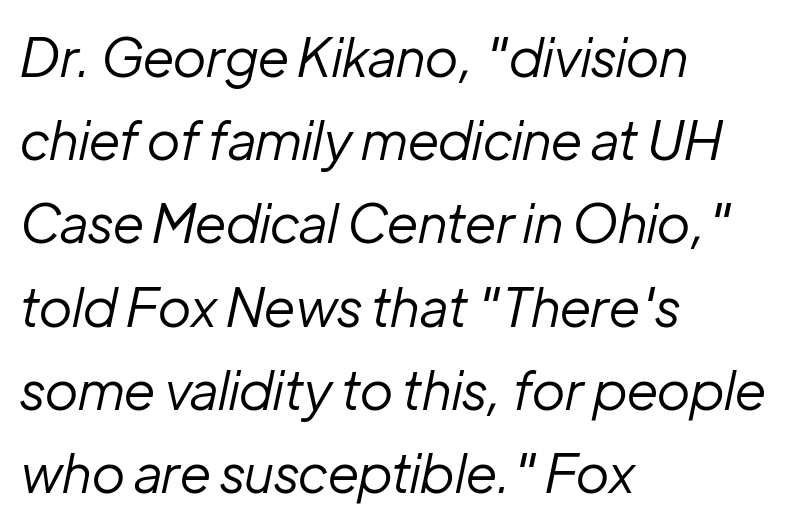
Style check: oblique. Heft: none added — not bold. The face used here is rendered with its standard letterfit. Line starts are locked; line ends wander. Leading: standard.
